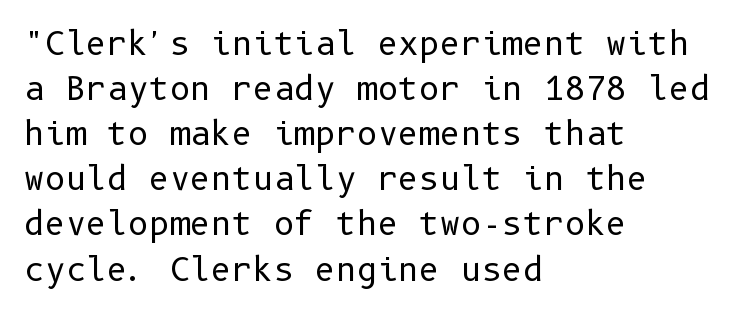
Do the letters lean? They stand straight. Letterform terminals end flat and unadorned throughout the passage. A bare baseline throughout the passage. Here the glyphs are tracked normally, forming tight word shapes. The paragraph has a hard left edge and a soft right edge.
